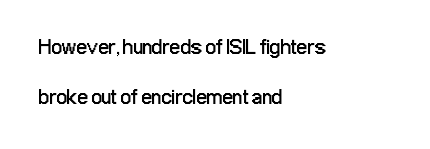
Short note: letters normally spaced. The line-height multiplier appears high, well above default. The typesetter chose a ragged-right arrangement here. Beneath every word, the page is bare. When letters stand straight like this, we call the style roman or upright. Stems here are at most as thick as an everyday book face.
